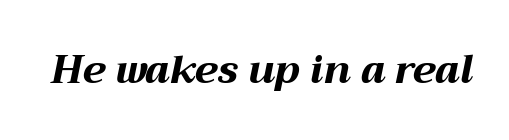
Beneath every word, the page is bare. These lines were composed using italics. Varying glyph widths throughout — classic text-font behaviour. The type is set solid horizontally, with unmodified tracking.
